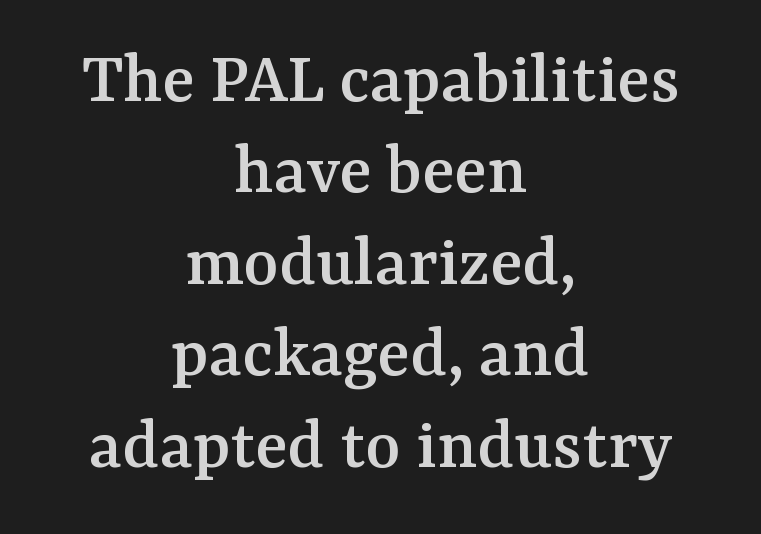
The image shows 75 px serif type, upright; set centered, line spacing 1.22x, normal letter spacing, not underlined; medium stroke contrast and a medium x-height.
